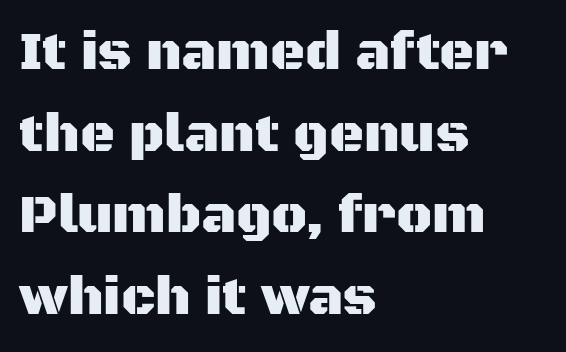
{"serif": "no", "italic": "no", "width": "normal", "stroke_contrast": "medium", "x_height": "large", "monospaced": "no", "underline": "no", "align": "left", "line_spacing": "normal", "line_spacing_ratio": 1.51, "letter_spacing": "normal", "letter_spacing_em": 0.0, "glyph_px": 54}
